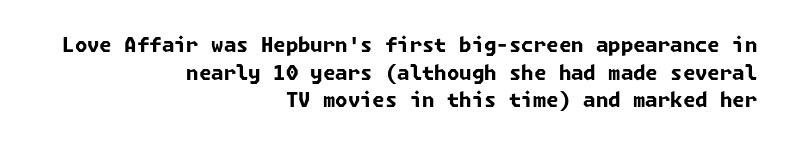
{"bold": "yes", "underline": "no", "align": "right", "line_spacing": "normal", "line_spacing_ratio": 1.38, "letter_spacing": "normal", "letter_spacing_em": 0.0, "glyph_px": 20}
